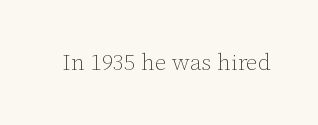
{"italic": "no", "bold": "no", "underline": "no", "letter_spacing": "normal", "letter_spacing_em": 0.0, "glyph_px": 23}
